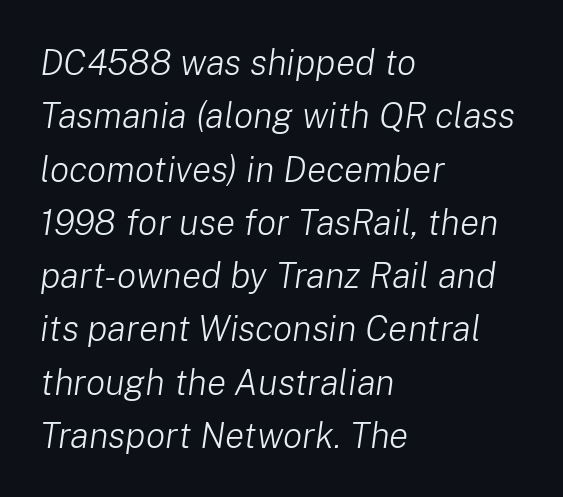
The image shows 36 px light type, italic (leaning right); set left-aligned, normal line spacing (1.48x), normal letter spacing, not underlined; low stroke contrast and a medium x-height.
